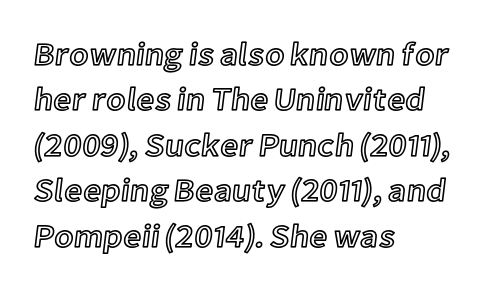
{"width": "normal", "x_height": "medium", "monospaced": "no", "underline": "no", "align": "left", "line_spacing": "normal", "line_spacing_ratio": 1.42, "letter_spacing": "normal", "letter_spacing_em": 0.0, "glyph_px": 32}
